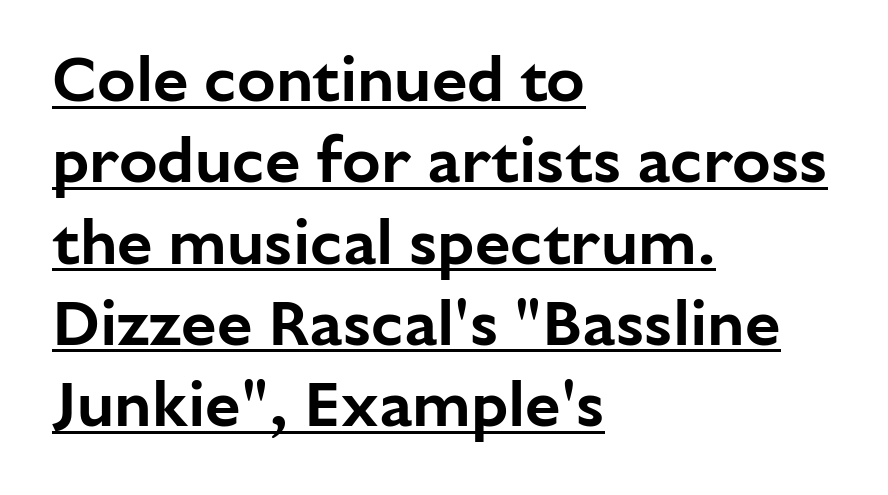
{"serif": "no", "italic": "no", "width": "normal", "stroke_contrast": "low", "x_height": "medium", "monospaced": "no", "underline": "yes", "align": "left", "line_spacing": "normal", "line_spacing_ratio": 1.27, "letter_spacing": "normal", "letter_spacing_em": 0.0, "glyph_px": 64}
